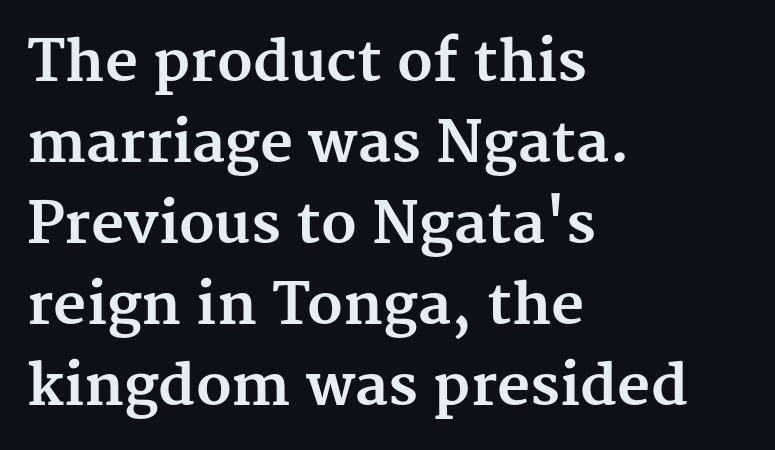
Is there any slant? The stems are plumb. Whoever set this chose a conventional vertical rhythm. The string is rendered with underlining switched off. There is no visible air inserted between adjacent glyphs. The characters display serif detailing at their extremities. Looks like regular typesetting: each glyph gets only the width it needs.
